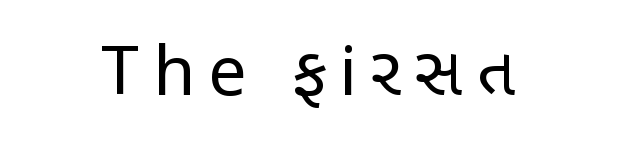
Typographically, this falls in the sans-serif category. A clean baseline with only descenders dipping below it. A typesetter would mark this as roman, not italic. The face used here is rendered with a markedly widened letterfit.
